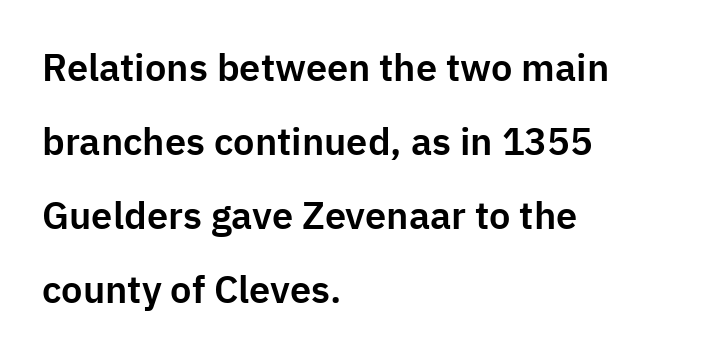
{"serif": "no", "italic": "no", "width": "normal", "stroke_contrast": "low", "x_height": "medium", "monospaced": "no", "underline": "no", "align": "left", "line_spacing": "loose", "line_spacing_ratio": 1.95, "letter_spacing": "normal", "letter_spacing_em": 0.0, "glyph_px": 38}
